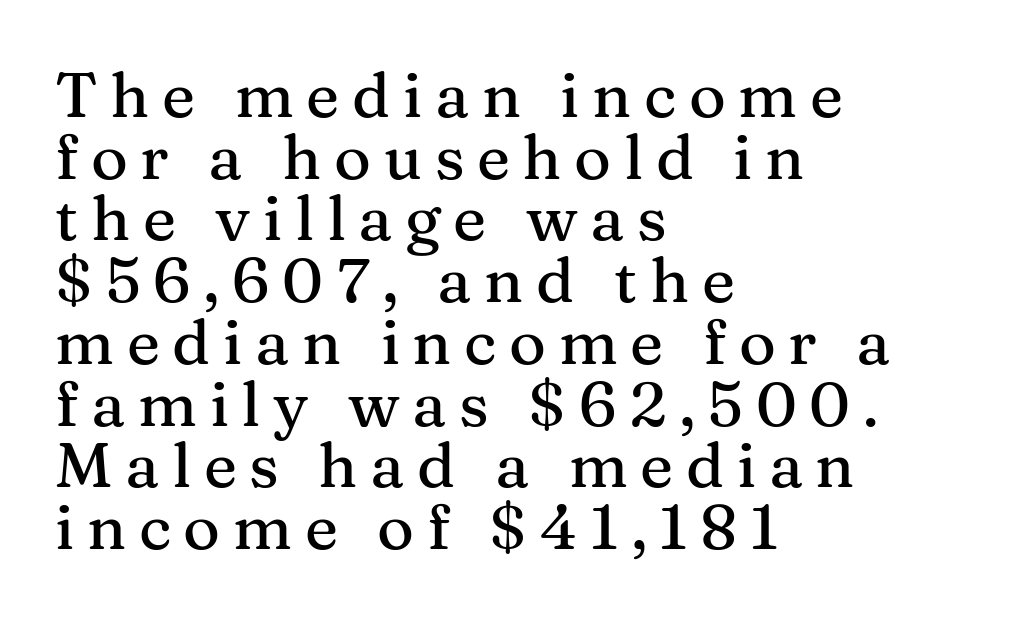
The image shows 63 px serif type, upright; set left-aligned, tight line spacing (0.98x), unusually wide letter spacing (+0.2 em), not underlined; medium stroke contrast and a medium x-height.
